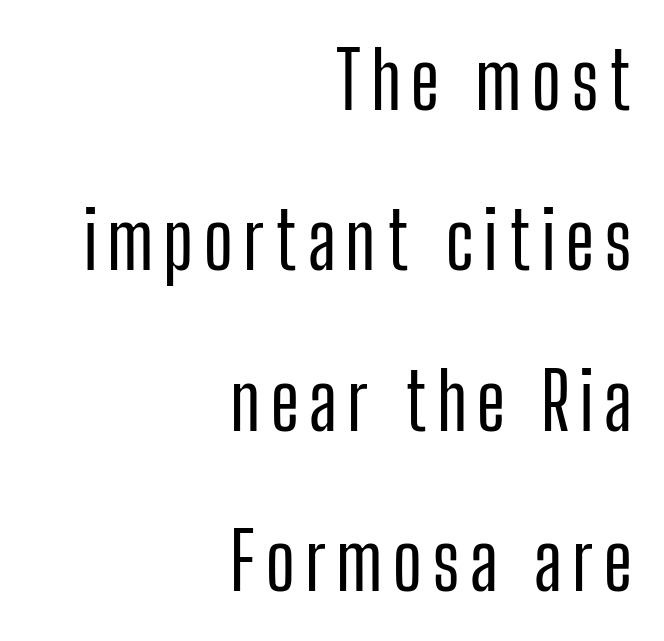
In CSS terms this would be text-align: right. Widely set lines give the paragraph a tall, airy silhouette. You can tell from the bare stems that sans-serif type was used. Looks like regular typesetting: each glyph gets only the width it needs.
